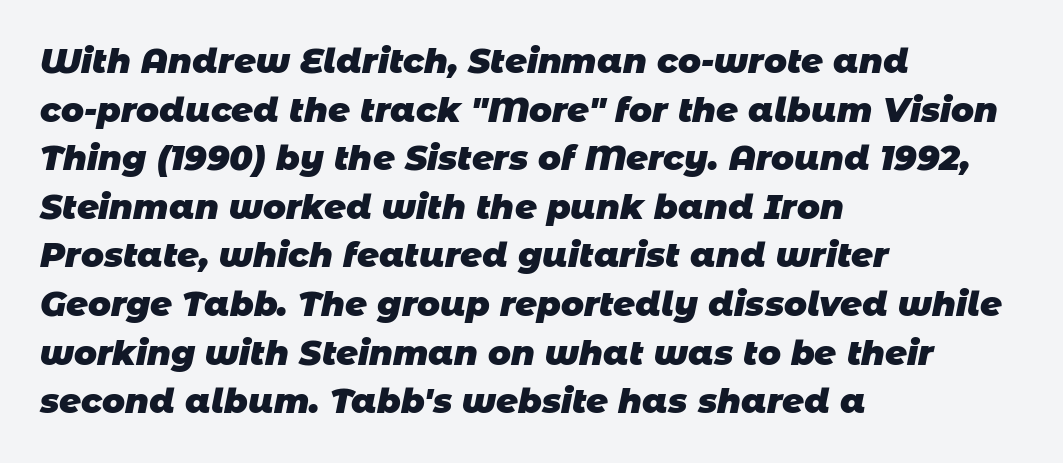
The image shows 34 px heavy sans-serif type; set left-aligned, normal line spacing (1.43x), normal letter spacing, not underlined; low stroke contrast and a large x-height.
